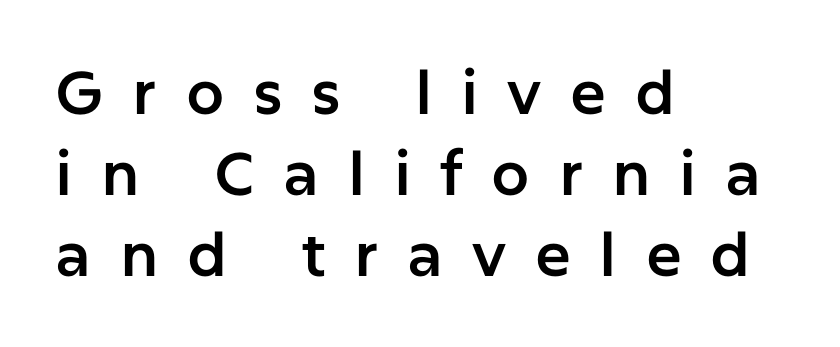
The image shows 60 px sans-serif type, upright; set left-aligned, normal line spacing (1.35x), unusually wide letter spacing (+0.48 em), not underlined; low stroke contrast and a medium x-height.
